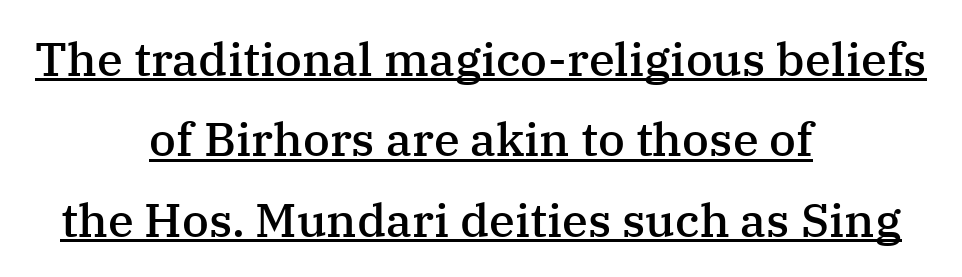
{"serif": "yes", "italic": "no", "bold": "semi", "weight": "semibold", "width": "normal", "stroke_contrast": "medium", "x_height": "medium", "monospaced": "no", "underline": "yes", "align": "center", "line_spacing_ratio": 1.71, "letter_spacing": "normal", "letter_spacing_em": 0.0, "glyph_px": 47}
